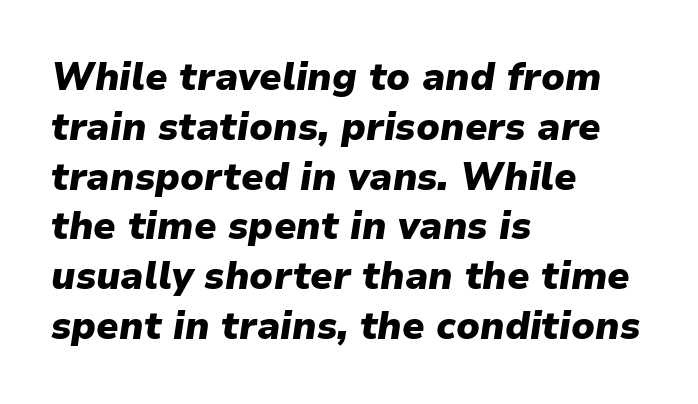
{"italic": "yes", "lean": "right", "slant_degrees": 9, "bold": "yes", "weight": "heavy", "width": "normal", "stroke_contrast": "low", "x_height": "medium", "monospaced": "no", "underline": "no", "align": "left", "line_spacing": "normal", "line_spacing_ratio": 1.31, "letter_spacing": "normal", "letter_spacing_em": 0.0, "glyph_px": 38}
